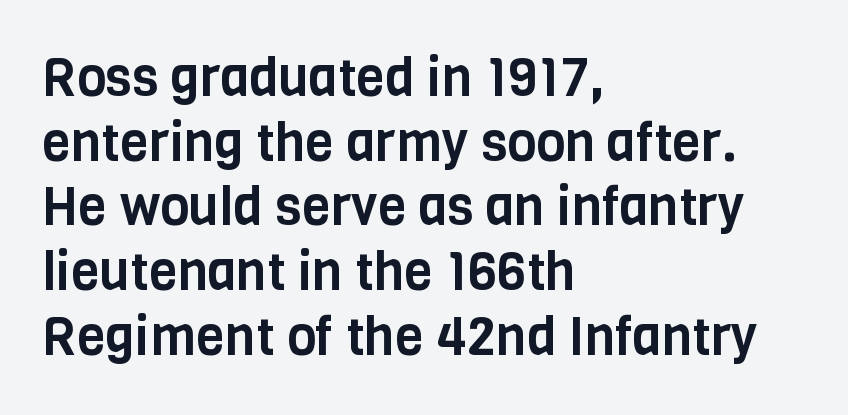
What kind of face is this? One without serifs — a sans. Spacing between characters is what you'd get straight out of the box. Line starts are locked; line ends wander. The zone under the glyphs is completely vacant. Proportional: the letters do not fall into vertical columns.
